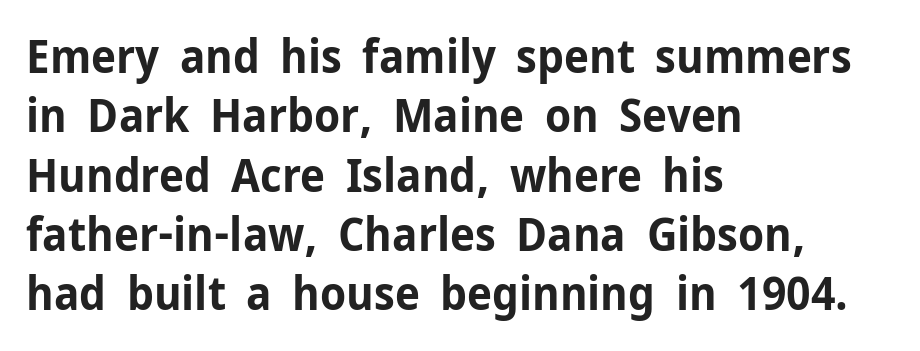
Q: Is the text bold? A: Yes.
Q: Is the text italic (slanted)? A: No, it is upright.
Q: Is the typeface a serif or a sans-serif typeface? A: Sans-serif.
Q: Is the text underlined? A: No.
Q: How is the paragraph aligned? A: Left-aligned.
Q: Is the spacing between letters normal or unusually wide? A: Normal.
Q: Is the spacing between lines tight, normal or loose? A: Normal.
Q: Width (condensed, normal, or wide)? A: Normal.
Q: Stroke contrast? A: Low.
Q: x-height? A: Medium.
Q: Monospaced? A: No.
